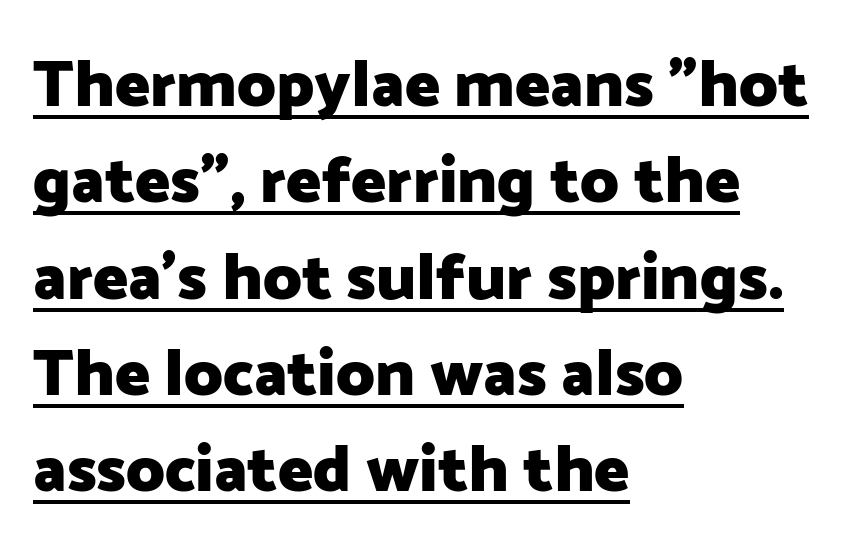
Q: Is the text bold? A: Yes.
Q: Is the text italic (slanted)? A: No, it is upright.
Q: Is the typeface a serif or a sans-serif typeface? A: Sans-serif.
Q: Is the text underlined? A: Yes.
Q: How is the paragraph aligned? A: Left-aligned.
Q: Is the spacing between letters normal or unusually wide? A: Normal.
Q: Is the spacing between lines tight, normal or loose? A: Normal.
Q: Width (condensed, normal, or wide)? A: Normal.
Q: Stroke contrast? A: Low.
Q: x-height? A: Medium.
Q: Monospaced? A: No.
